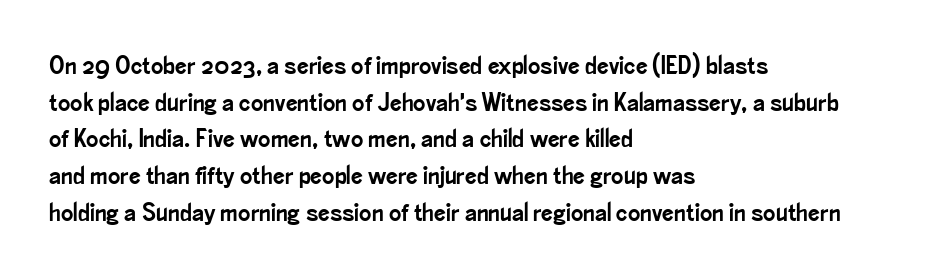
{"italic": "no", "underline": "no", "align": "left", "line_spacing": "normal", "line_spacing_ratio": 1.41, "letter_spacing": "normal", "letter_spacing_em": 0.0, "glyph_px": 26}
